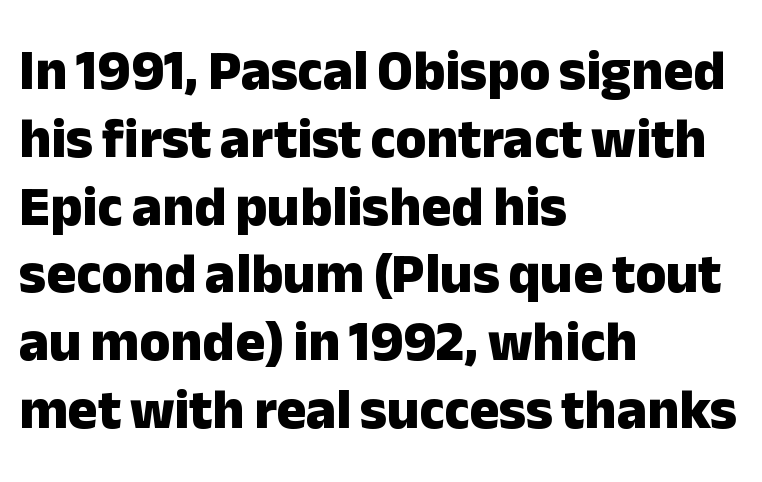
{"serif": "no", "italic": "no", "bold": "yes", "weight": "heavy", "width": "normal", "stroke_contrast": "low", "x_height": "medium", "monospaced": "no", "underline": "no", "align": "left", "line_spacing_ratio": 1.21, "letter_spacing": "normal", "letter_spacing_em": 0.0, "glyph_px": 56}
